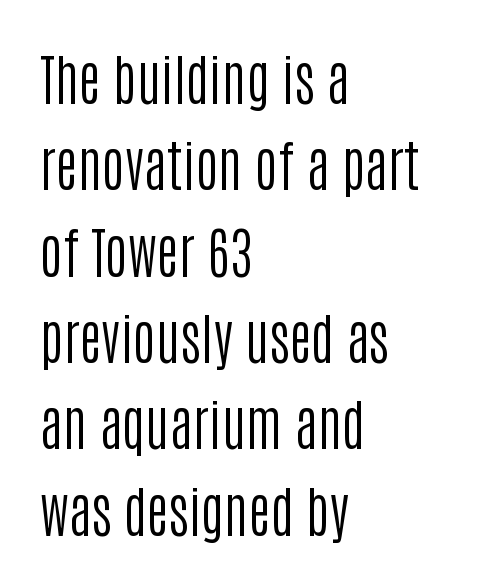
{"serif": "no", "italic": "no", "bold": "no", "weight": "regular", "width": "condensed", "stroke_contrast": "low", "x_height": "large", "monospaced": "no", "underline": "no", "align": "left", "line_spacing": "normal", "line_spacing_ratio": 1.57, "letter_spacing": "normal", "letter_spacing_em": 0.0, "glyph_px": 55}
